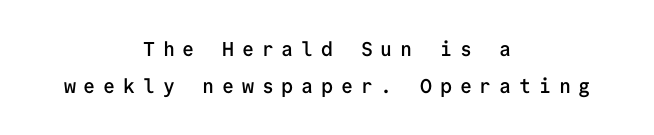
The image shows 20 px text type, upright; set centered, line spacing 1.83x, unusually wide letter spacing (+0.39 em), not underlined.
